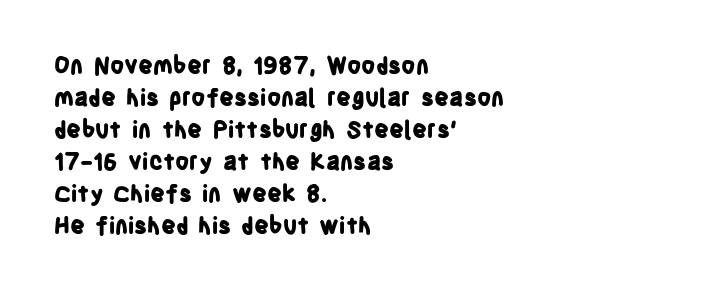
{"italic": "no", "bold": "yes", "underline": "no", "align": "left", "line_spacing": "normal", "line_spacing_ratio": 1.39, "letter_spacing": "normal", "letter_spacing_em": 0.0, "glyph_px": 23}
